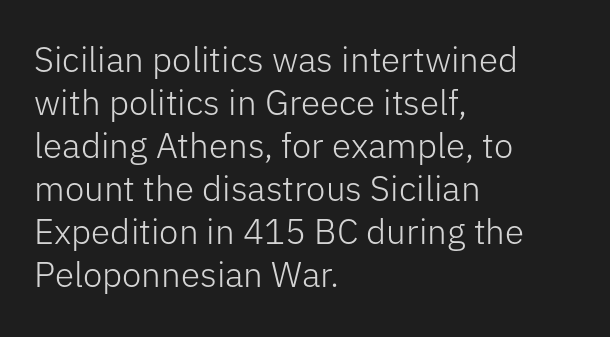
{"serif": "no", "italic": "no", "bold": "no", "weight": "light", "width": "normal", "stroke_contrast": "low", "x_height": "medium", "monospaced": "no", "underline": "no", "align": "left", "line_spacing_ratio": 1.23, "letter_spacing": "normal", "letter_spacing_em": 0.0, "glyph_px": 35}
